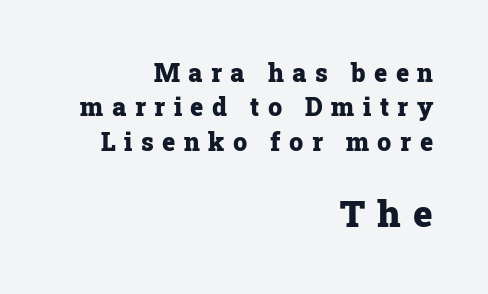
When letters stand straight like this, we call the style roman or upright. The rendering uses a bold face; every stroke is thick and dark. The lines in this sample share a right terminus and differ only in where they begin. This rendering widens character spacing well past its baseline value. Quick note: interline space is typical. Note the varied advance widths — an 'i' is clearly narrower than an 'm'.
